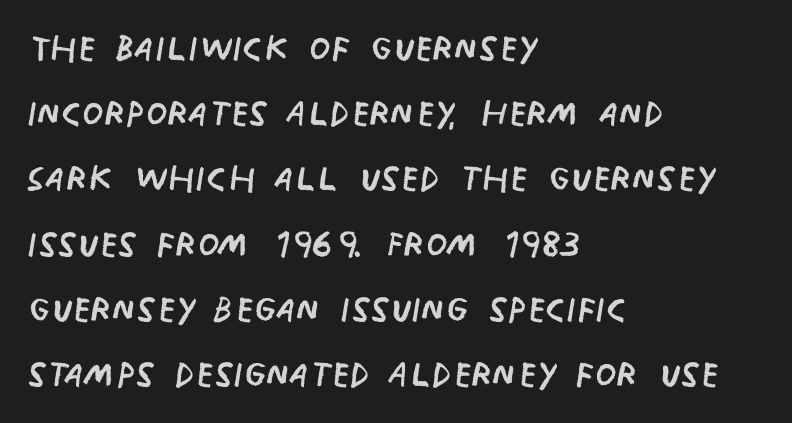
Evenly set lines give the paragraph a standard silhouette. Letterform terminals end flat and unadorned throughout the passage. A quiet, ordinary-to-light weight characterises the typeface. The words here are not underlined.
